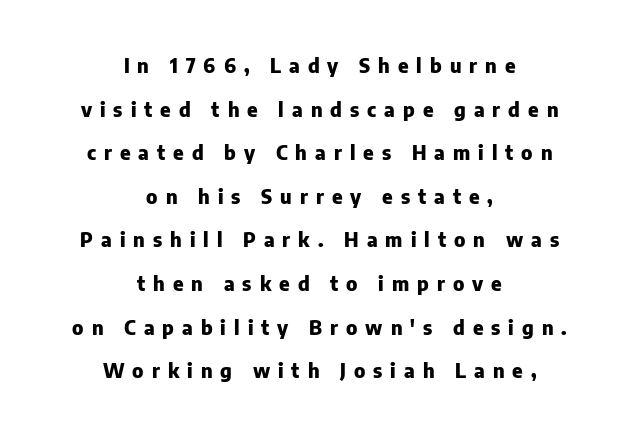
Q: Is the text bold? A: Yes.
Q: Is the text italic (slanted)? A: No, it is upright.
Q: Is the text underlined? A: No.
Q: How is the paragraph aligned? A: Centered.
Q: Is the spacing between letters normal or unusually wide? A: Unusually wide.
Q: Is the spacing between lines tight, normal or loose? A: Loose.
